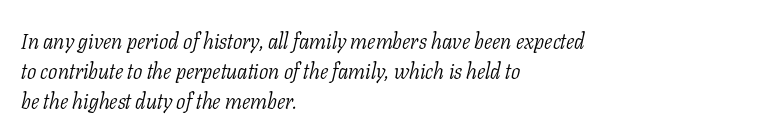
The image shows 22 px text type, italic (leaning right); set left-aligned, normal line spacing (1.36x), normal letter spacing, not underlined.
